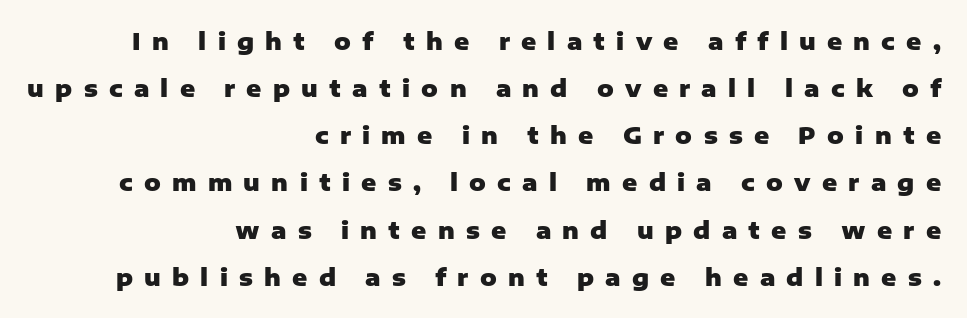
Loose tracking; the words dissolve into strings of separated letters. Does the leading feel generous? Absolutely, it's lavish. Weight check: bold — yes, fully. Ordinary non-slanted type is in use.
